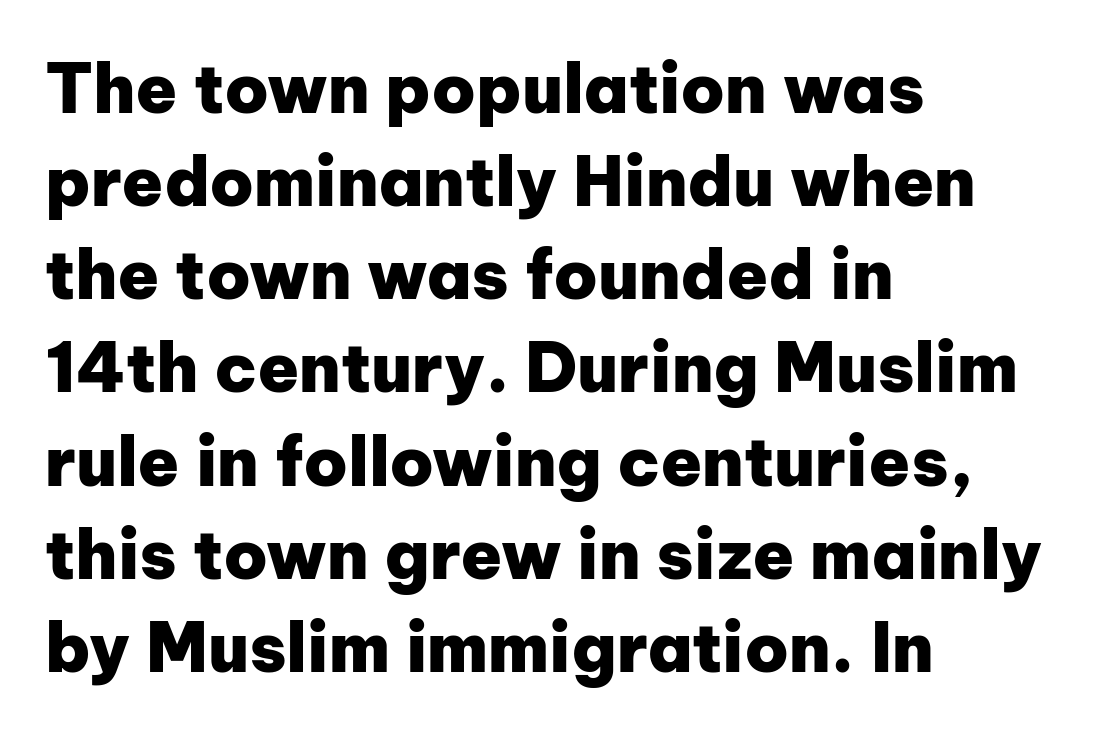
{"serif": "no", "italic": "no", "bold": "yes", "weight": "heavy", "width": "normal", "stroke_contrast": "low", "x_height": "medium", "monospaced": "no", "underline": "no", "align": "left", "line_spacing": "normal", "line_spacing_ratio": 1.37, "letter_spacing": "normal", "letter_spacing_em": 0.0, "glyph_px": 68}
